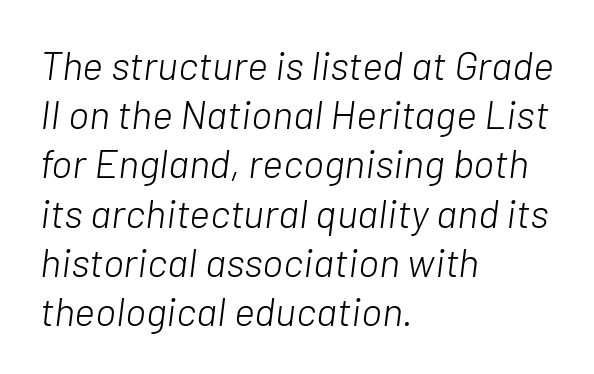
Q: Is the text bold? A: No.
Q: Is the text italic (slanted)? A: Yes, it leans right by about 7 degrees.
Q: Is the text underlined? A: No.
Q: How is the paragraph aligned? A: Left-aligned.
Q: Is the spacing between letters normal or unusually wide? A: Normal.
Q: Width (condensed, normal, or wide)? A: Normal.
Q: Stroke contrast? A: Low.
Q: x-height? A: Medium.
Q: Monospaced? A: No.
